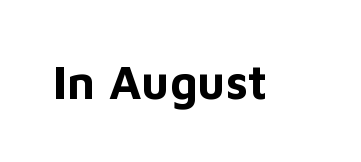
{"serif": "no", "italic": "no", "bold": "yes", "weight": "bold", "width": "normal", "stroke_contrast": "low", "x_height": "medium", "monospaced": "no", "underline": "no", "letter_spacing": "normal", "letter_spacing_em": 0.0, "glyph_px": 47}
